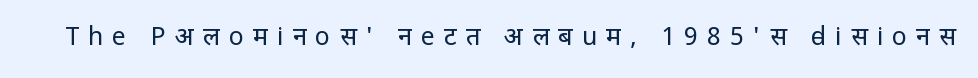
{"italic": "no", "bold": "no", "underline": "no", "letter_spacing": "wide", "letter_spacing_em": 0.36, "glyph_px": 25}
